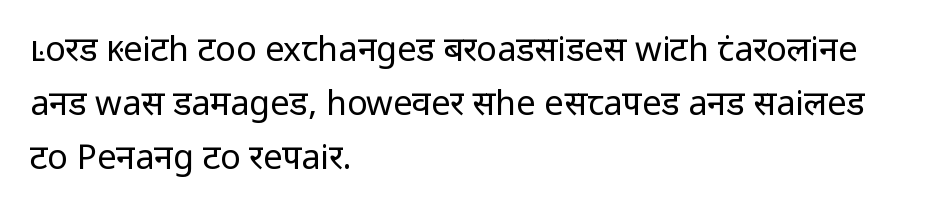
{"serif": "no", "italic": "no", "bold": "no", "weight": "regular", "width": "normal", "stroke_contrast": "low", "x_height": "medium", "monospaced": "no", "underline": "no", "align": "left", "line_spacing": "normal", "line_spacing_ratio": 1.59, "letter_spacing": "normal", "letter_spacing_em": 0.0, "glyph_px": 34}
